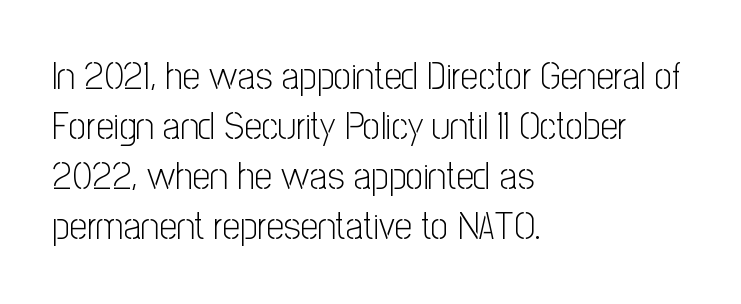
{"serif": "no", "italic": "no", "bold": "no", "weight": "light", "width": "condensed", "stroke_contrast": "low", "x_height": "medium", "monospaced": "no", "underline": "no", "align": "left", "line_spacing": "normal", "line_spacing_ratio": 1.28, "letter_spacing": "normal", "letter_spacing_em": 0.0, "glyph_px": 39}
